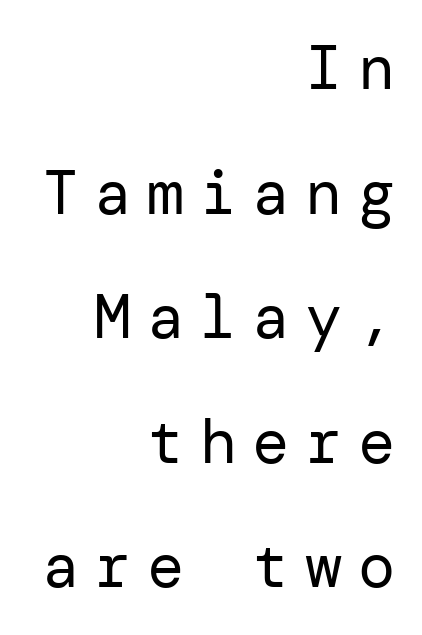
The image shows 62 px regular-weight sans-serif type, upright; set right-aligned, loose line spacing (2.01x), unusually wide letter spacing (+0.25 em), not underlined; low stroke contrast and a medium x-height.
